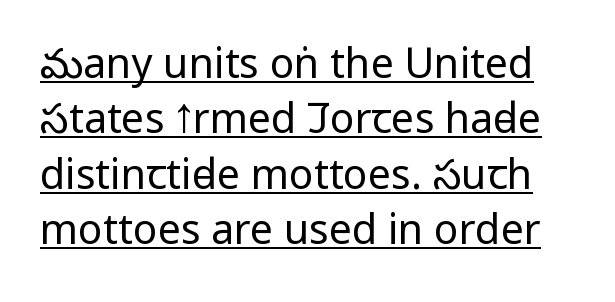
The image shows 41 px regular-weight, condensed sans-serif type, upright; set normal line spacing (1.35x), normal letter spacing, underlined; low stroke contrast and a large x-height.
